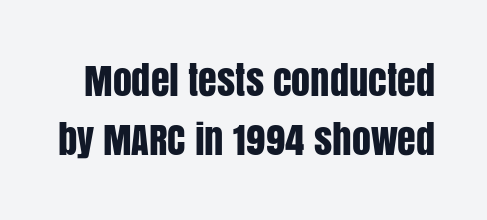
Do the letters lean? They stand straight. Serifs: no, the terminals of the letterforms are clean. One glance says typical: line gaps are just what's usual. The face used here is proportionally spaced, like ordinary book or web type. Glyph-to-glyph distance matches everyday printed text.
